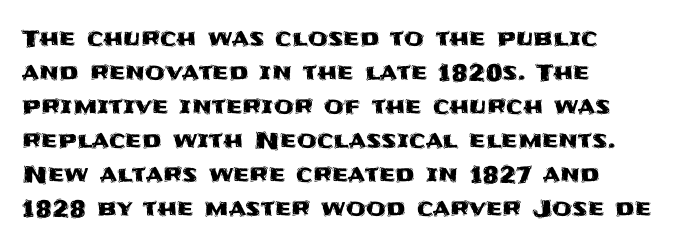
The image shows 23 px text type, upright; set left-aligned, normal line spacing (1.48x), normal letter spacing, not underlined.
